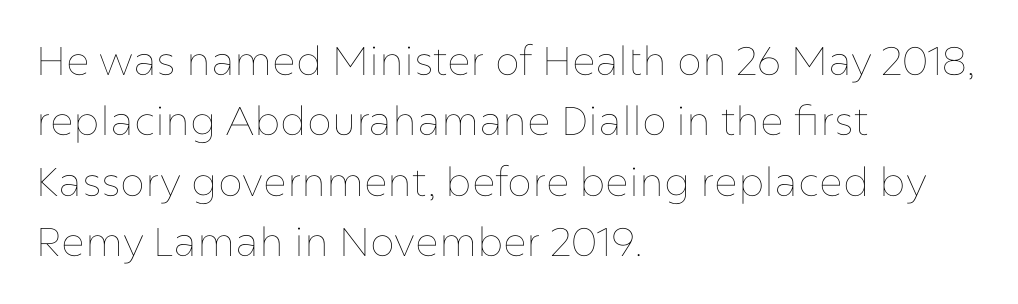
Q: Is the text bold? A: No.
Q: Is the text italic (slanted)? A: No, it is upright.
Q: Is the text underlined? A: No.
Q: How is the paragraph aligned? A: Left-aligned.
Q: Is the spacing between letters normal or unusually wide? A: Normal.
Q: Is the spacing between lines tight, normal or loose? A: Normal.
Q: Width (condensed, normal, or wide)? A: Normal.
Q: Stroke contrast? A: Low.
Q: x-height? A: Medium.
Q: Monospaced? A: No.
